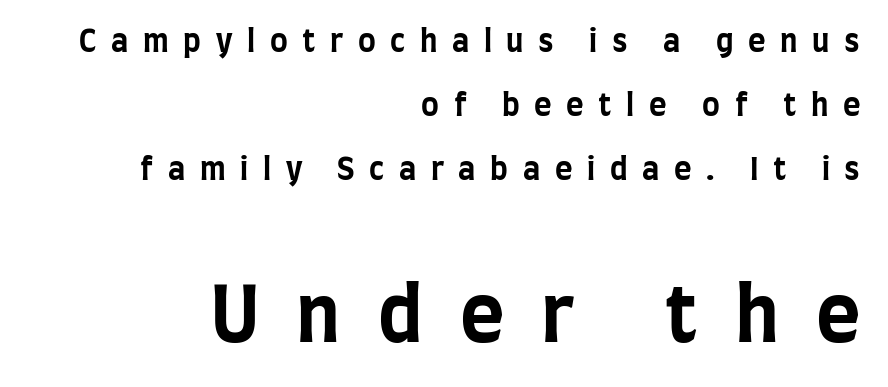
{"serif": "no", "italic": "no", "bold": "yes", "weight": "bold", "width": "condensed", "stroke_contrast": "low", "x_height": "large", "monospaced": "no", "underline": "no", "align": "right", "line_spacing": "loose", "line_spacing_ratio": 2.14, "letter_spacing": "wide", "letter_spacing_em": 0.49, "larger_block": "second", "size_ratio": 2.53, "glyph_px": 76}
